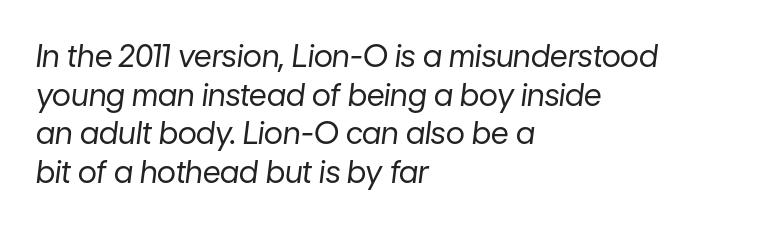
{"italic": "yes", "lean": "right", "slant_degrees": 7, "bold": "no", "weight": "regular", "width": "normal", "stroke_contrast": "low", "x_height": "medium", "monospaced": "no", "underline": "no", "align": "left", "line_spacing": "normal", "line_spacing_ratio": 1.25, "letter_spacing": "normal", "letter_spacing_em": 0.0, "glyph_px": 31}
